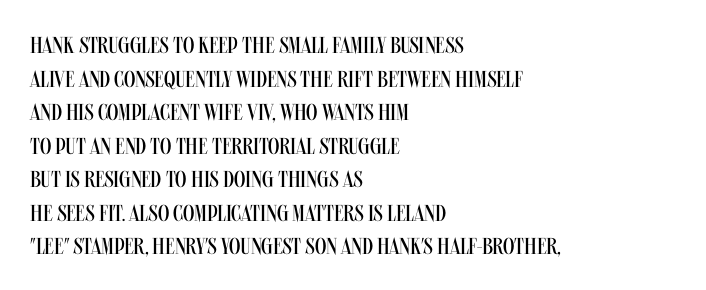
The image shows 23 px text type, upright; set left-aligned, normal line spacing (1.46x), normal letter spacing, not underlined.
